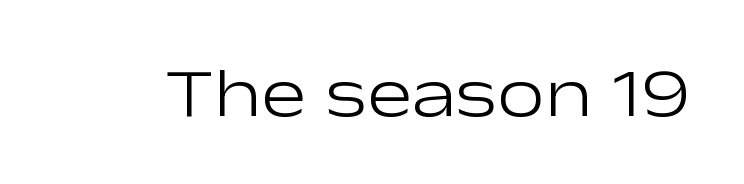
The letters advance in unequal steps, a hallmark of proportional type. The baseline area is clear. Regarding serifs, this sample does without them. Summary of weight: not heavy and not bold. Short note: letters normally spaced.
